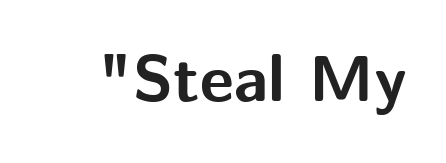
This sample uses an upright cut, with every glyph sitting square on the baseline. In terms of weight, the rendering is a true, heavy bold. Unmarked baselines from the first word to the last. The passage shown has conventional tracking throughout. The letters advance in unequal steps, a hallmark of proportional type.
